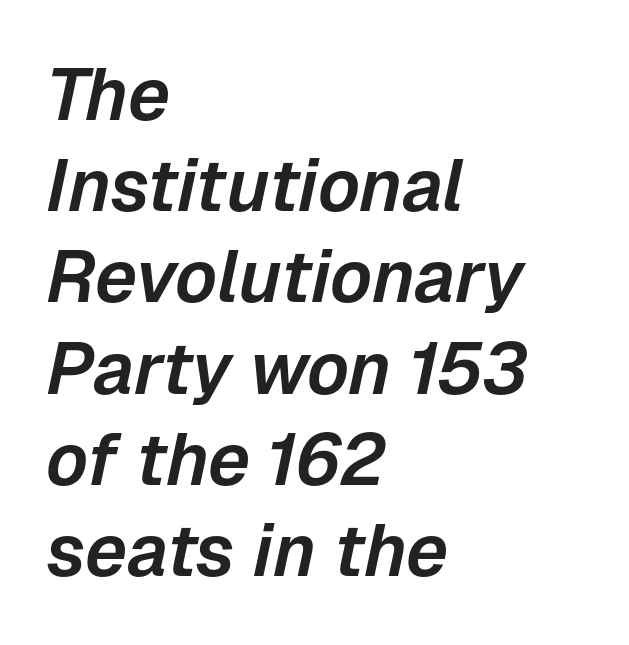
{"italic": "yes", "lean": "right", "slant_degrees": 12, "width": "normal", "stroke_contrast": "low", "x_height": "medium", "monospaced": "no", "underline": "no", "align": "left", "line_spacing": "normal", "line_spacing_ratio": 1.25, "letter_spacing": "normal", "letter_spacing_em": 0.0, "glyph_px": 73}
